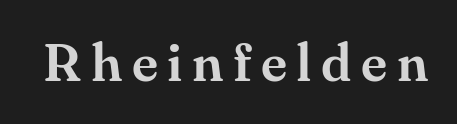
The image shows 53 px serif type, upright; set not underlined; medium stroke contrast and a small x-height.
